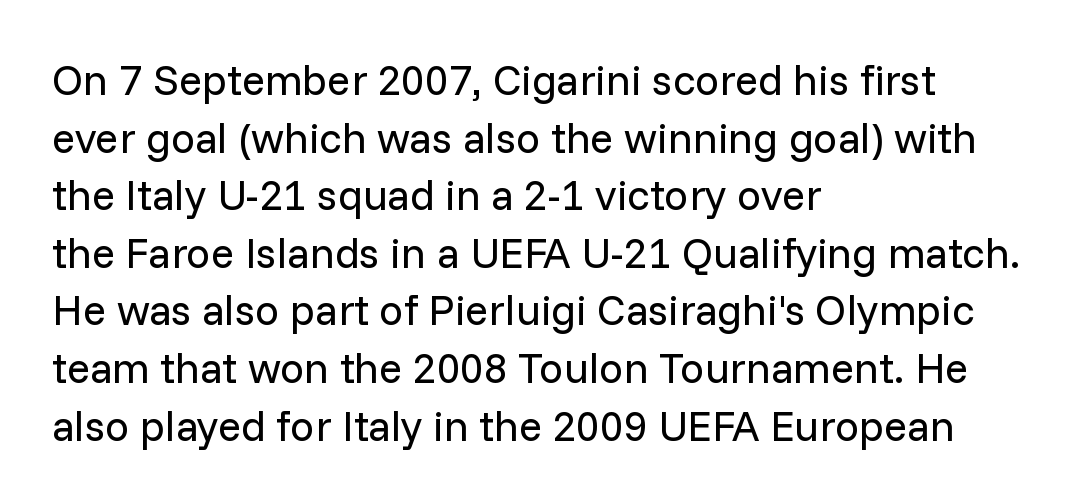
Q: Is the text bold? A: No.
Q: Is the text italic (slanted)? A: No, it is upright.
Q: Is the typeface a serif or a sans-serif typeface? A: Sans-serif.
Q: Is the text underlined? A: No.
Q: How is the paragraph aligned? A: Left-aligned.
Q: Is the spacing between letters normal or unusually wide? A: Normal.
Q: Is the spacing between lines tight, normal or loose? A: Normal.
Q: Width (condensed, normal, or wide)? A: Normal.
Q: Stroke contrast? A: Low.
Q: x-height? A: Medium.
Q: Monospaced? A: No.
